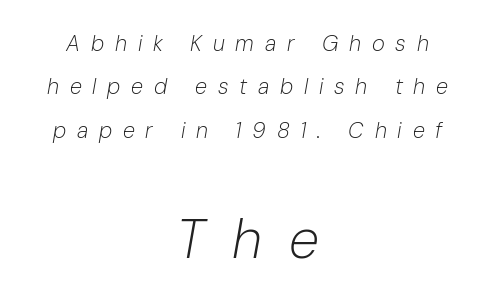
{"italic": "yes", "lean": "right", "slant_degrees": 10, "bold": "no", "weight": "light", "width": "normal", "stroke_contrast": "low", "x_height": "medium", "monospaced": "no", "underline": "no", "align": "center", "line_spacing": "loose", "line_spacing_ratio": 1.97, "letter_spacing": "wide", "letter_spacing_em": 0.49, "larger_block": "second", "size_ratio": 2.5, "glyph_px": 55}
